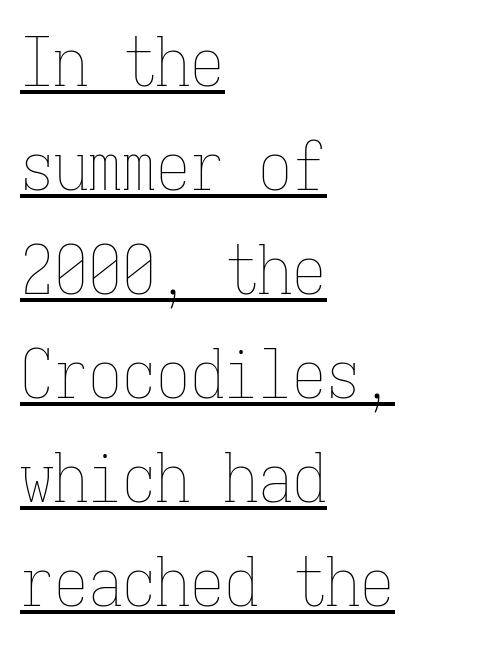
{"italic": "no", "bold": "no", "weight": "thin", "width": "condensed", "stroke_contrast": "low", "x_height": "medium", "monospaced": "yes", "underline": "yes", "align": "left", "line_spacing": "normal", "line_spacing_ratio": 1.53, "letter_spacing": "normal", "letter_spacing_em": 0.0, "glyph_px": 68}
